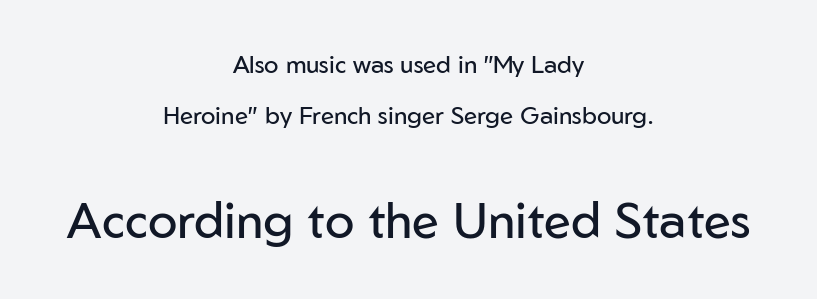
Q: Is the text bold? A: No.
Q: Is the text italic (slanted)? A: No, it is upright.
Q: Is the typeface a serif or a sans-serif typeface? A: Sans-serif.
Q: Is the text underlined? A: No.
Q: How is the paragraph aligned? A: Centered.
Q: Is the spacing between letters normal or unusually wide? A: Normal.
Q: Is the spacing between lines tight, normal or loose? A: Loose.
Q: Which block of text is set in a larger size, the first (top) or the second (bottom)? A: The second (bottom) one.
Q: Width (condensed, normal, or wide)? A: Normal.
Q: Stroke contrast? A: Low.
Q: x-height? A: Medium.
Q: Monospaced? A: No.
